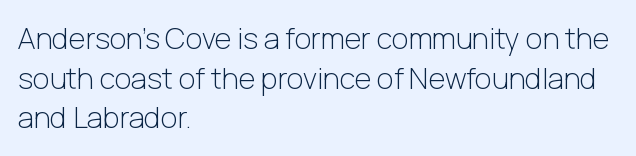
{"serif": "no", "italic": "no", "bold": "no", "weight": "light", "width": "normal", "stroke_contrast": "low", "x_height": "medium", "monospaced": "no", "underline": "no", "align": "left", "line_spacing": "normal", "line_spacing_ratio": 1.37, "letter_spacing": "normal", "letter_spacing_em": 0.0, "glyph_px": 29}
